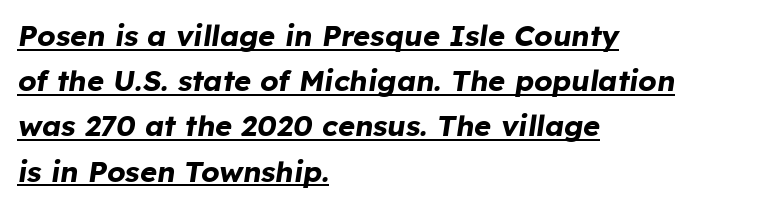
The letters are bold, with thick, heavy strokes. Between one letter and the next there's only the usual sliver of space. A typesetter would call this proportional, since set widths differ per character. Compared with typical paragraphs, the rows here are spaced about the same. The lines in this sample share a left origin and differ only in where they stop. This sample uses an oblique cut, with every glyph tilted off the vertical.
